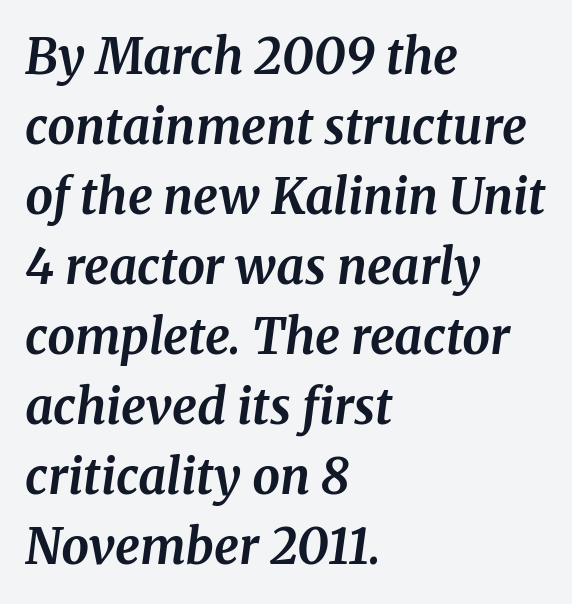
{"serif": "yes", "italic": "yes", "lean": "right", "slant_degrees": 8, "bold": "yes", "weight": "bold", "width": "normal", "stroke_contrast": "medium", "x_height": "medium", "monospaced": "no", "underline": "no", "align": "left", "line_spacing": "normal", "line_spacing_ratio": 1.43, "letter_spacing": "normal", "letter_spacing_em": 0.0, "glyph_px": 49}
